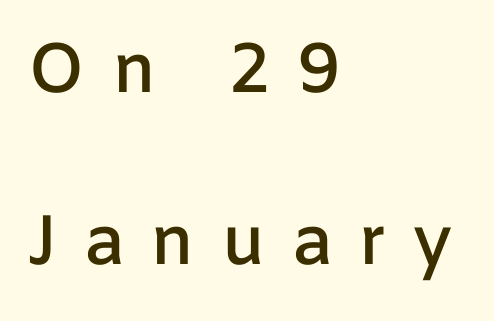
The image shows 70 px semibold sans-serif type, upright; set left-aligned, loose line spacing (2.46x), unusually wide letter spacing (+0.37 em), not underlined; low stroke contrast and a medium x-height.
